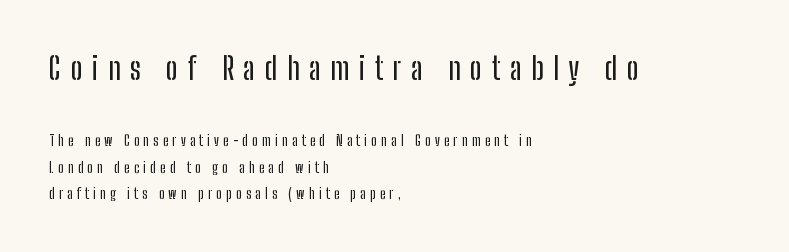
Q: Is the text italic (slanted)? A: No, it is upright.
Q: Is the typeface a serif or a sans-serif typeface? A: Sans-serif.
Q: Is the text underlined? A: No.
Q: How is the paragraph aligned? A: Left-aligned.
Q: Is the spacing between letters normal or unusually wide? A: Unusually wide.
Q: Which block of text is set in a larger size, the first (top) or the second (bottom)? A: The first (top) one.
Q: Width (condensed, normal, or wide)? A: Condensed.
Q: Stroke contrast? A: Low.
Q: x-height? A: Medium.
Q: Monospaced? A: No.
